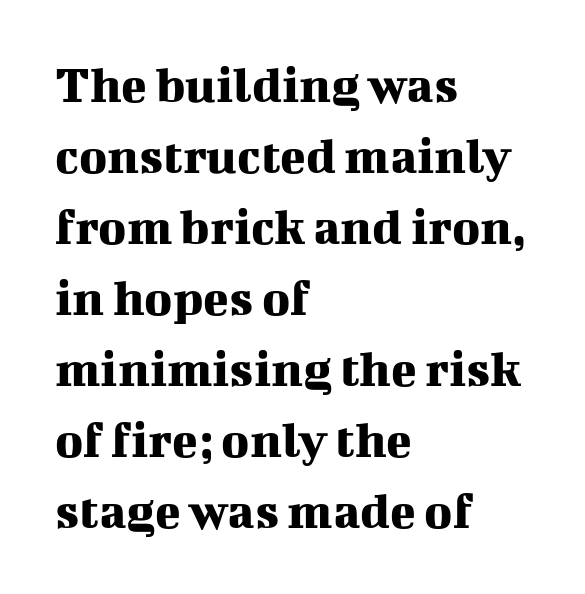
{"serif": "yes", "italic": "no", "width": "normal", "stroke_contrast": "medium", "x_height": "medium", "monospaced": "no", "underline": "no", "align": "left", "line_spacing": "normal", "line_spacing_ratio": 1.34, "letter_spacing": "normal", "letter_spacing_em": 0.0, "glyph_px": 53}
